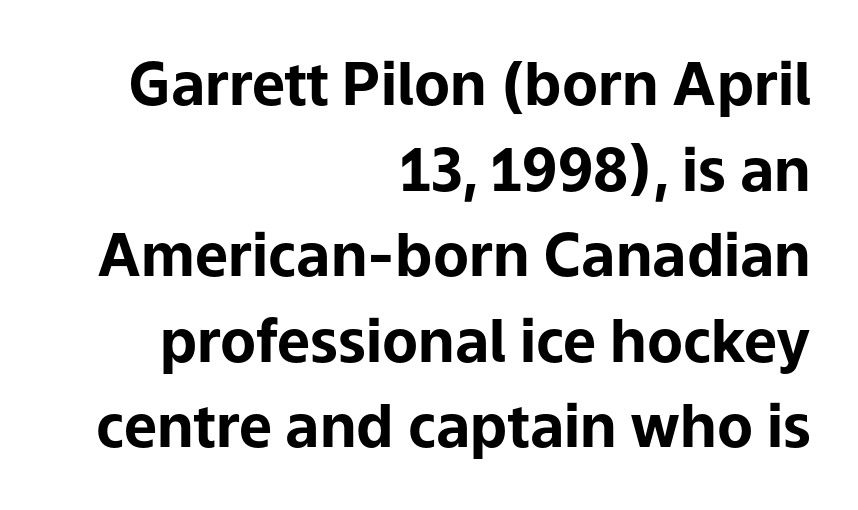
Q: Is the text bold? A: Yes.
Q: Is the text italic (slanted)? A: No, it is upright.
Q: Is the typeface a serif or a sans-serif typeface? A: Sans-serif.
Q: Is the text underlined? A: No.
Q: How is the paragraph aligned? A: Right-aligned.
Q: Is the spacing between letters normal or unusually wide? A: Normal.
Q: Is the spacing between lines tight, normal or loose? A: Normal.
Q: Width (condensed, normal, or wide)? A: Normal.
Q: Stroke contrast? A: Low.
Q: x-height? A: Medium.
Q: Monospaced? A: No.
